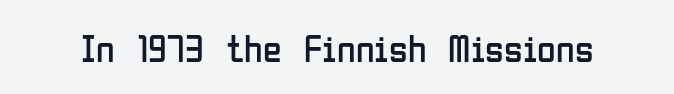
Here the designer chose a conventional face with non-uniform glyph widths. These glyphs show unthickened strokes, regular width or finer. Notice how the stems are strictly vertical — no italics here. You could call the tracking neutral — neither tight nor loose. Descenders are the only things crossing below the line.
